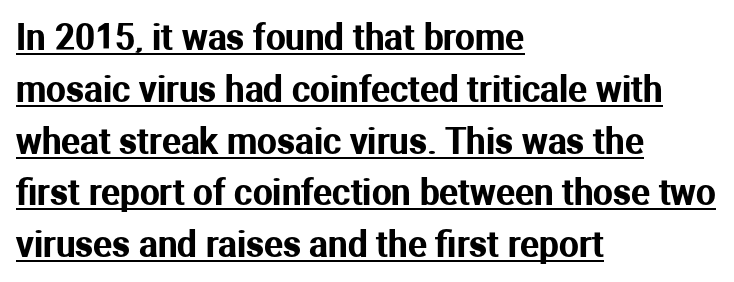
Think of a printed novel: that variable character pitch is what you see here. The font family rendered here belongs to the sans-serif group. Is the letter spacing exaggerated? No — it looks like the ordinary default. The type sits square on the baseline with zero lean. Typeset ragged right — the left edge is the straight one.
